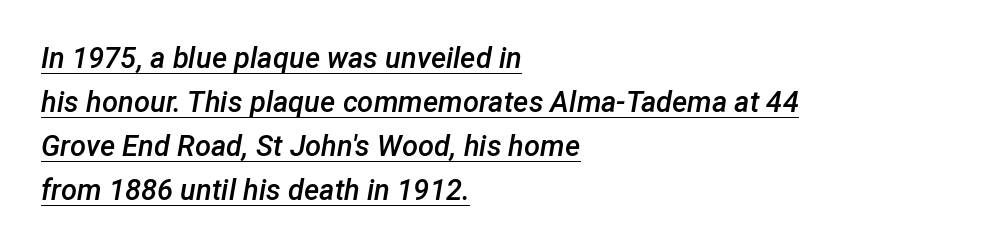
Q: Is the text bold? A: Semi-bold.
Q: Is the text italic (slanted)? A: Yes, it leans right by about 12 degrees.
Q: Is the text underlined? A: Yes.
Q: How is the paragraph aligned? A: Left-aligned.
Q: Is the spacing between letters normal or unusually wide? A: Normal.
Q: Is the spacing between lines tight, normal or loose? A: Normal.
Q: Width (condensed, normal, or wide)? A: Normal.
Q: Stroke contrast? A: Low.
Q: x-height? A: Medium.
Q: Monospaced? A: No.
